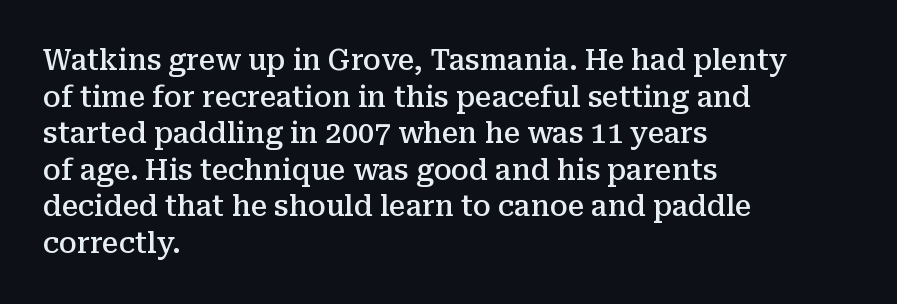
{"serif": "yes", "italic": "no", "bold": "semi", "weight": "semibold", "width": "normal", "stroke_contrast": "medium", "x_height": "medium", "monospaced": "no", "underline": "no", "align": "left", "line_spacing": "normal", "line_spacing_ratio": 1.26, "letter_spacing": "normal", "letter_spacing_em": 0.0, "glyph_px": 29}
